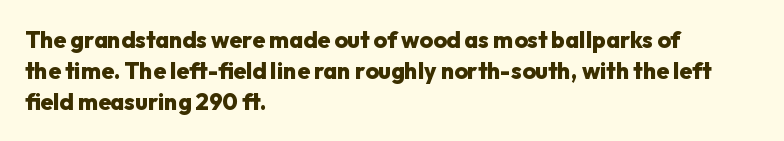
The image shows 23 px bold type, upright; set left-aligned, normal line spacing (1.34x), normal letter spacing, not underlined.
